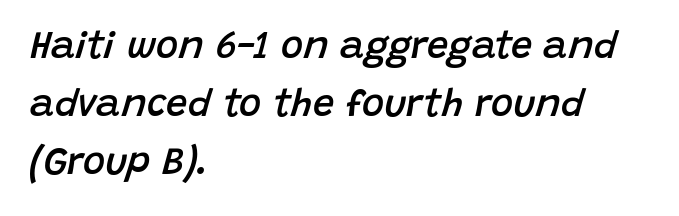
The image shows 38 px semibold type, italic (leaning right); set left-aligned, normal line spacing (1.53x), normal letter spacing, not underlined; low stroke contrast and a large x-height.
